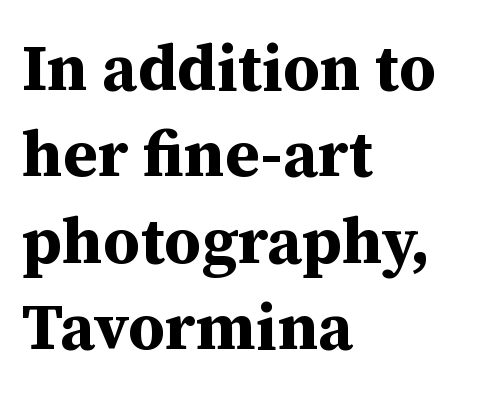
Q: Is the text bold? A: Yes.
Q: Is the text italic (slanted)? A: No, it is upright.
Q: Is the typeface a serif or a sans-serif typeface? A: Serif.
Q: Is the text underlined? A: No.
Q: How is the paragraph aligned? A: Left-aligned.
Q: Is the spacing between letters normal or unusually wide? A: Normal.
Q: Is the spacing between lines tight, normal or loose? A: Normal.
Q: Width (condensed, normal, or wide)? A: Normal.
Q: Stroke contrast? A: Medium.
Q: x-height? A: Medium.
Q: Monospaced? A: No.
